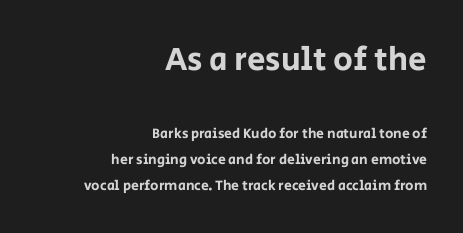
{"serif": "no", "italic": "no", "width": "normal", "stroke_contrast": "low", "x_height": "large", "monospaced": "no", "underline": "no", "align": "right", "line_spacing_ratio": 1.84, "letter_spacing": "normal", "letter_spacing_em": 0.0, "larger_block": "first", "size_ratio": 2.36, "glyph_px": 33}
